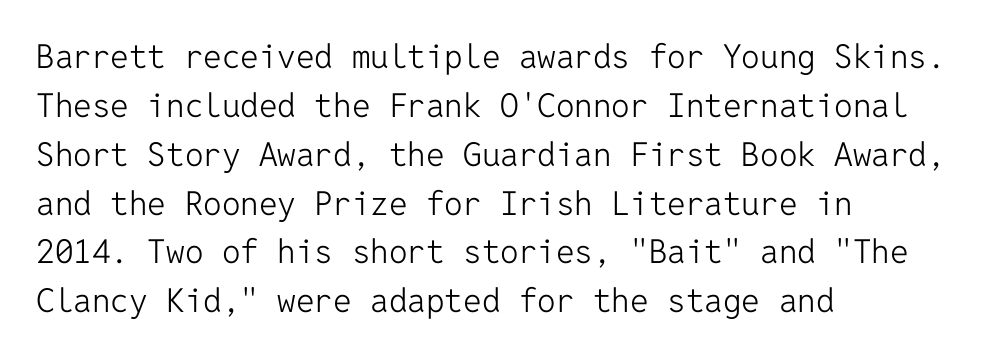
{"serif": "no", "italic": "no", "bold": "no", "weight": "light", "width": "normal", "stroke_contrast": "low", "x_height": "medium", "monospaced": "yes", "underline": "no", "align": "left", "line_spacing": "normal", "line_spacing_ratio": 1.48, "letter_spacing": "normal", "letter_spacing_em": 0.0, "glyph_px": 33}
